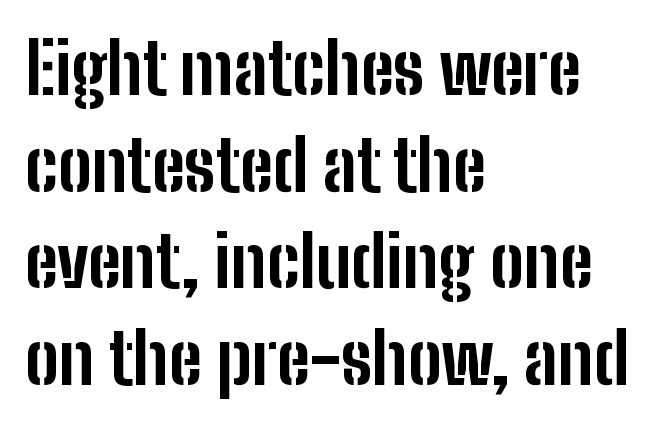
{"serif": "no", "italic": "no", "bold": "yes", "weight": "bold", "width": "condensed", "stroke_contrast": "low", "x_height": "medium", "monospaced": "no", "underline": "no", "align": "left", "line_spacing": "normal", "line_spacing_ratio": 1.36, "letter_spacing": "normal", "letter_spacing_em": 0.0, "glyph_px": 71}
